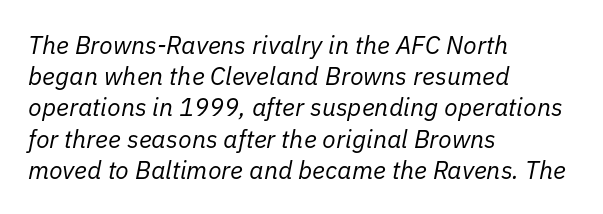
{"italic": "yes", "lean": "right", "slant_degrees": 11, "bold": "no", "underline": "no", "align": "left", "line_spacing": "normal", "line_spacing_ratio": 1.25, "letter_spacing": "normal", "letter_spacing_em": 0.0, "glyph_px": 25}
